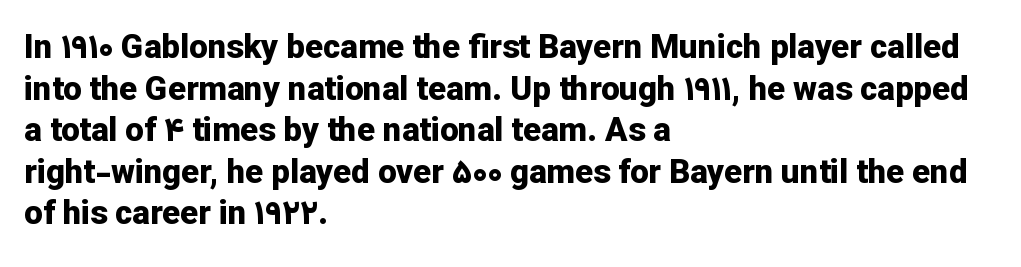
The letters carry no serifs — their stems end cleanly without finishing strokes. This rendering leaves character spacing at its baseline value. The lettering holds an erect, upright posture throughout. Quick note: underline off. The rendering uses a bold face; every stroke is thick and dark. Leading: standard.
